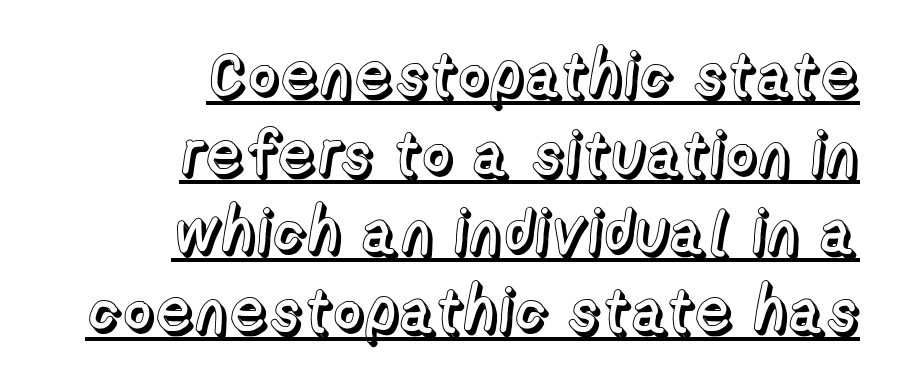
Notice how descenders clear the ascenders below comfortably — that's standard leading. Typeset ragged left — the right edge is the straight one. Think of a printed novel: that variable character pitch is what you see here.
